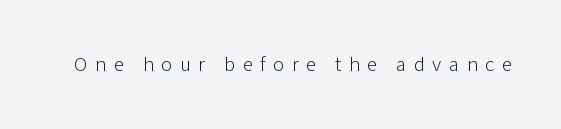
Q: Is the text bold? A: No.
Q: Is the text italic (slanted)? A: No, it is upright.
Q: Is the text underlined? A: No.
Q: Is the spacing between letters normal or unusually wide? A: Unusually wide.
